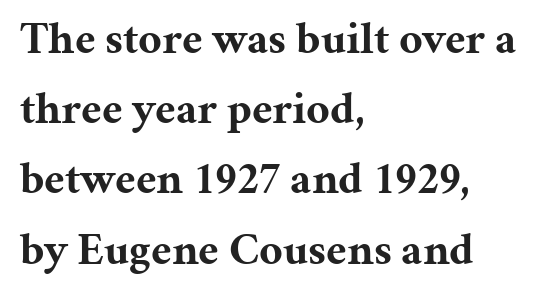
Q: Is the text bold? A: Yes.
Q: Is the text italic (slanted)? A: No, it is upright.
Q: Is the typeface a serif or a sans-serif typeface? A: Serif.
Q: Is the text underlined? A: No.
Q: How is the paragraph aligned? A: Left-aligned.
Q: Is the spacing between letters normal or unusually wide? A: Normal.
Q: Is the spacing between lines tight, normal or loose? A: Normal.
Q: Width (condensed, normal, or wide)? A: Normal.
Q: Stroke contrast? A: Medium.
Q: x-height? A: Medium.
Q: Monospaced? A: No.
